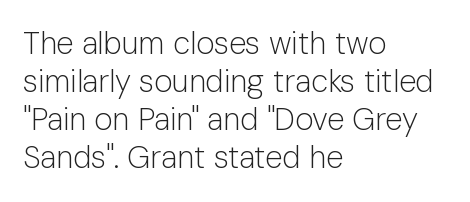
Q: Is the text bold? A: No.
Q: Is the text italic (slanted)? A: No, it is upright.
Q: Is the typeface a serif or a sans-serif typeface? A: Sans-serif.
Q: Is the text underlined? A: No.
Q: How is the paragraph aligned? A: Left-aligned.
Q: Is the spacing between letters normal or unusually wide? A: Normal.
Q: Width (condensed, normal, or wide)? A: Normal.
Q: Stroke contrast? A: Low.
Q: x-height? A: Medium.
Q: Monospaced? A: No.
